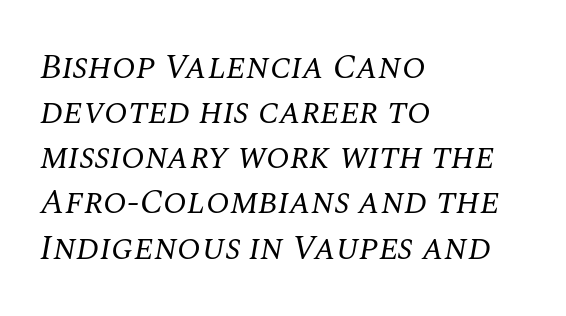
Is the type slanted? Yes — the strokes lean at a clear angle. Horizontal bands of white between lines are of average thickness. The letters sit at their default tracking, neither squeezed nor spread. This sample has the flowing, uneven cadence of proportional lettering. The strokes are not fattened; the text isn't bold.
